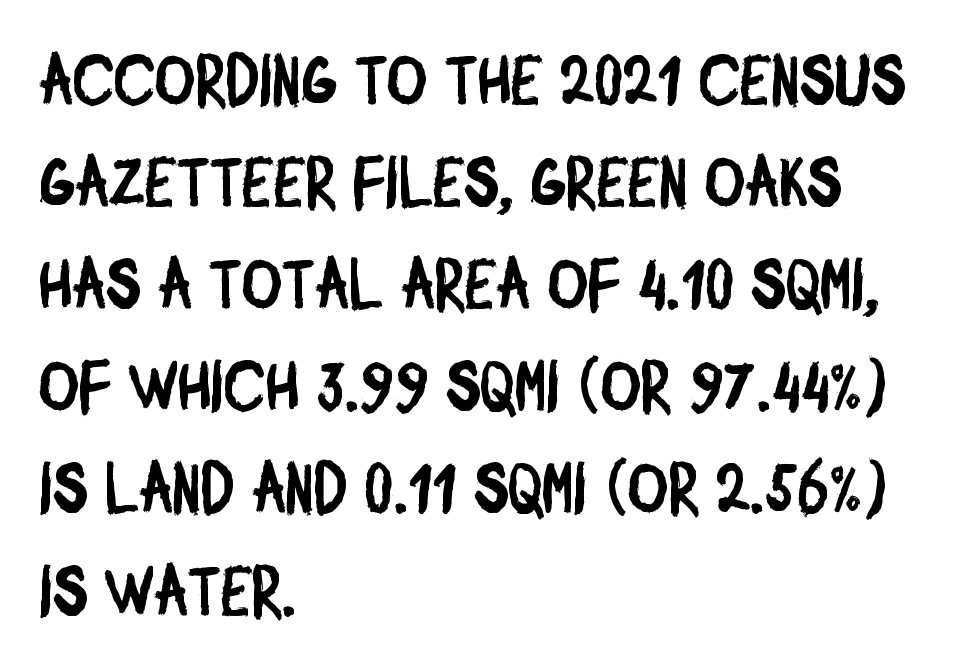
Q: Is the typeface a serif or a sans-serif typeface? A: Sans-serif.
Q: Is the text underlined? A: No.
Q: How is the paragraph aligned? A: Left-aligned.
Q: Is the spacing between letters normal or unusually wide? A: Normal.
Q: Is the spacing between lines tight, normal or loose? A: Normal.
Q: Width (condensed, normal, or wide)? A: Condensed.
Q: Stroke contrast? A: Low.
Q: x-height? A: Large.
Q: Monospaced? A: No.
